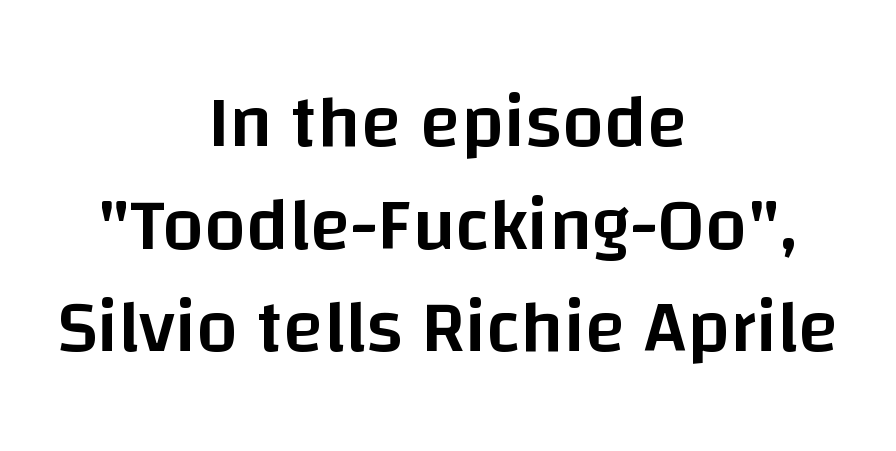
{"serif": "no", "italic": "no", "bold": "semi", "weight": "semibold", "width": "normal", "stroke_contrast": "low", "x_height": "large", "monospaced": "no", "underline": "no", "align": "center", "line_spacing": "normal", "line_spacing_ratio": 1.37, "letter_spacing": "normal", "letter_spacing_em": 0.0, "glyph_px": 75}
